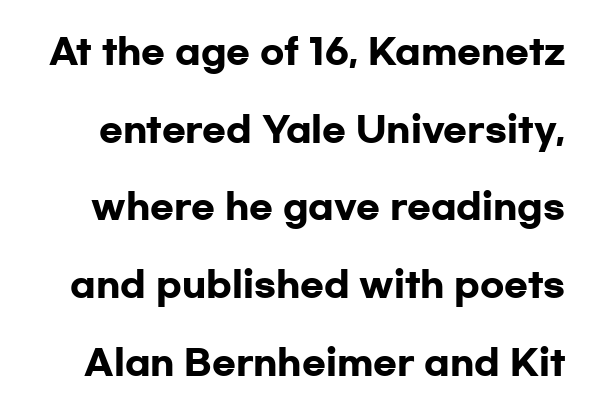
{"serif": "no", "italic": "no", "bold": "yes", "weight": "heavy", "width": "wide", "stroke_contrast": "low", "x_height": "medium", "monospaced": "no", "underline": "no", "line_spacing": "loose", "line_spacing_ratio": 2.22, "letter_spacing": "normal", "letter_spacing_em": 0.0, "glyph_px": 35}
